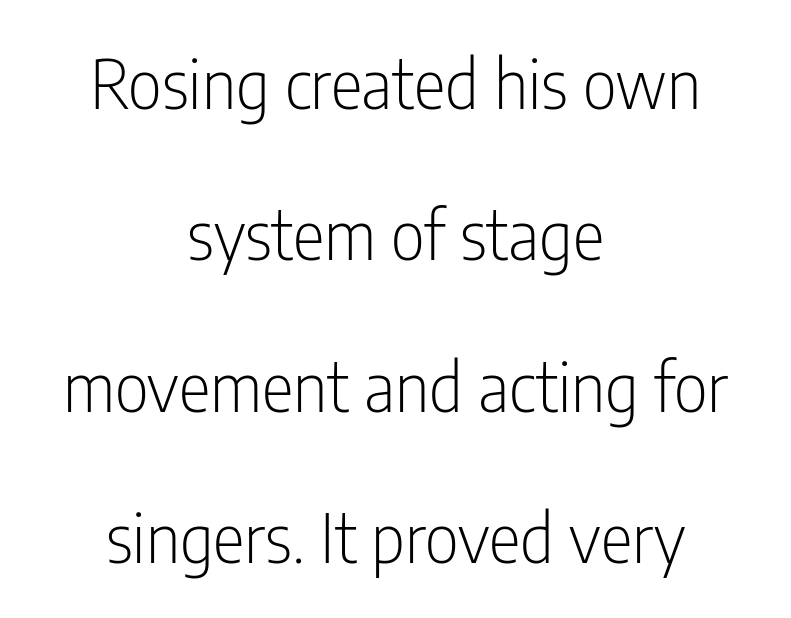
The image shows 67 px light, condensed sans-serif type, upright; set centered, loose line spacing (2.26x), normal letter spacing, not underlined; low stroke contrast and a medium x-height.
